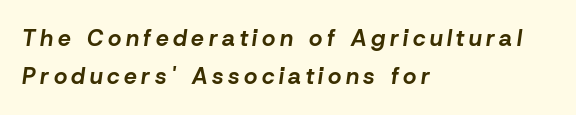
The image shows 23 px bold type, italic (leaning right); set left-aligned, normal line spacing (1.67x), unusually wide letter spacing (+0.2 em), not underlined.
